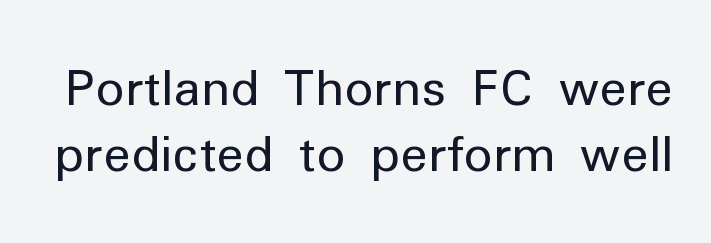
{"serif": "no", "italic": "no", "bold": "no", "weight": "regular", "width": "normal", "stroke_contrast": "low", "x_height": "medium", "monospaced": "no", "underline": "no", "line_spacing": "normal", "line_spacing_ratio": 1.35, "letter_spacing": "normal", "letter_spacing_em": 0.0, "glyph_px": 49}
